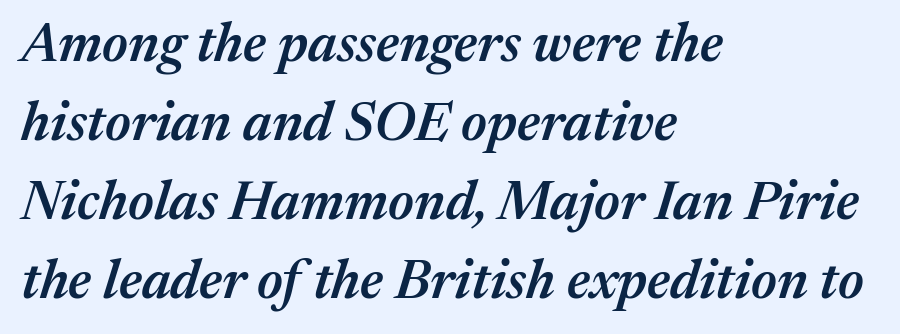
The space directly below the letters is spotless. You could not count columns in this text — the font is proportionally spaced. Tracking value appears to be zero — textbook default spacing. Weight check: semibold — heavier than regular, not quite bold. Quick note: interline space is typical.
